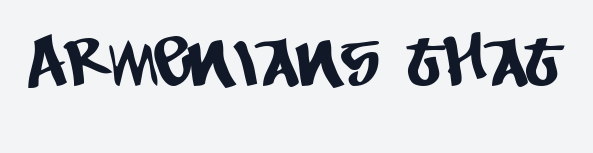
Bare-footed words on every line. The line texture is even and compact thanks to regular tracking. The passage shown is typeset with a sans-serif family. Spacing verdict: proportional, widths tailored to each character.
